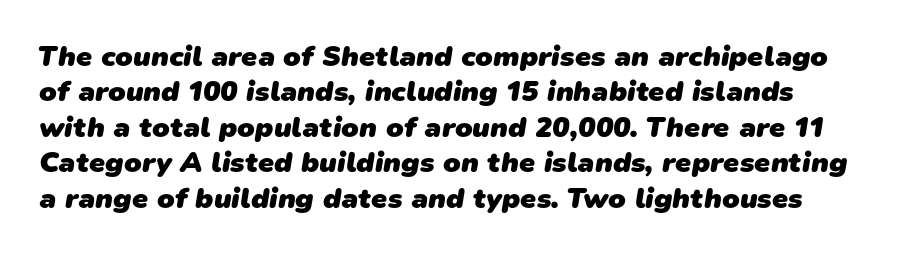
The image shows 29 px heavy sans-serif type; set line spacing 1.22x, normal letter spacing, not underlined; low stroke contrast and a medium x-height.
